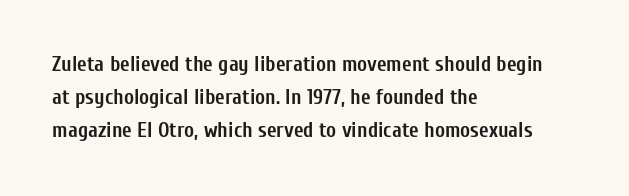
Q: Is the text bold? A: Yes.
Q: Is the text italic (slanted)? A: No, it is upright.
Q: Is the text underlined? A: No.
Q: How is the paragraph aligned? A: Left-aligned.
Q: Is the spacing between letters normal or unusually wide? A: Normal.
Q: Is the spacing between lines tight, normal or loose? A: Normal.
